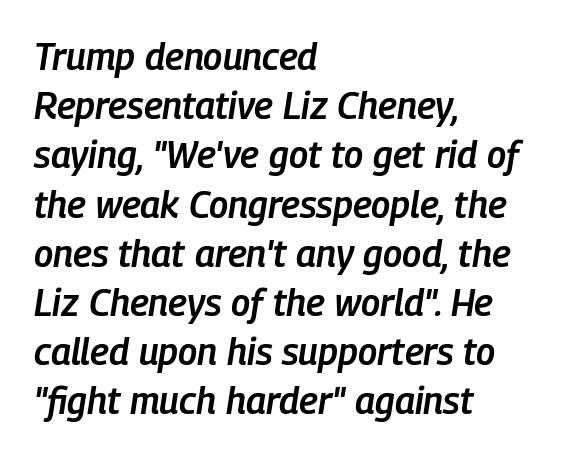
Q: Is the text bold? A: Semi-bold.
Q: Is the text italic (slanted)? A: Yes, it leans right by about 9 degrees.
Q: Is the text underlined? A: No.
Q: How is the paragraph aligned? A: Left-aligned.
Q: Is the spacing between letters normal or unusually wide? A: Normal.
Q: Is the spacing between lines tight, normal or loose? A: Normal.
Q: Width (condensed, normal, or wide)? A: Condensed.
Q: Stroke contrast? A: Low.
Q: x-height? A: Medium.
Q: Monospaced? A: No.
